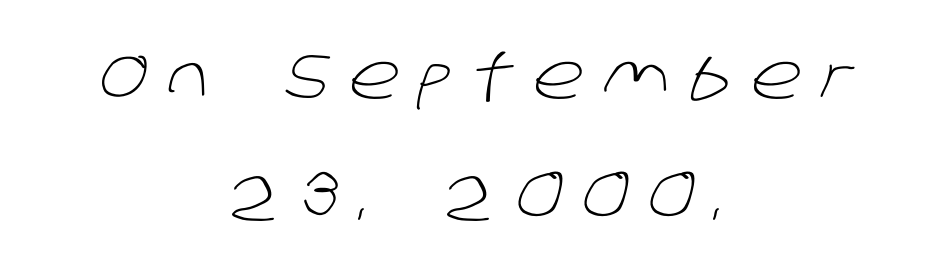
Q: Is the text bold? A: No.
Q: Is the typeface a serif or a sans-serif typeface? A: Sans-serif.
Q: Is the text underlined? A: No.
Q: How is the paragraph aligned? A: Centered.
Q: Is the spacing between letters normal or unusually wide? A: Unusually wide.
Q: Width (condensed, normal, or wide)? A: Normal.
Q: Stroke contrast? A: Low.
Q: x-height? A: Large.
Q: Monospaced? A: No.
